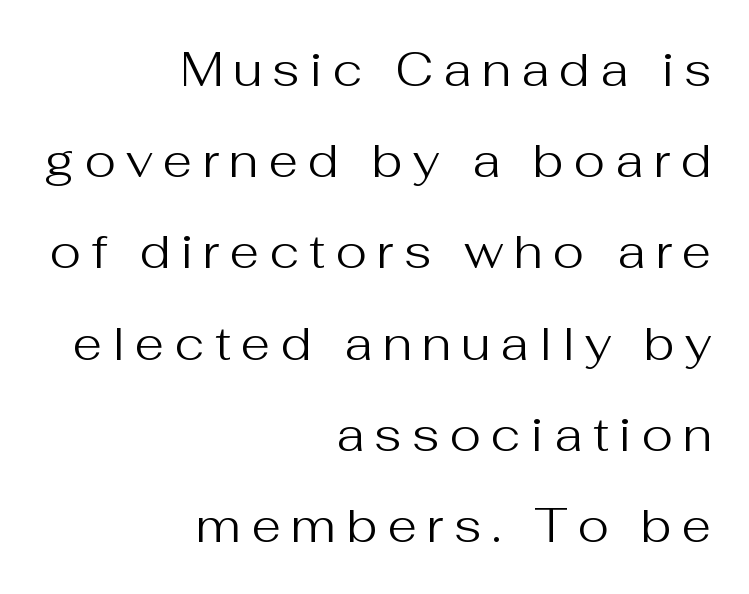
Q: Is the text bold? A: No.
Q: Is the text italic (slanted)? A: No, it is upright.
Q: Is the typeface a serif or a sans-serif typeface? A: Sans-serif.
Q: Is the text underlined? A: No.
Q: How is the paragraph aligned? A: Right-aligned.
Q: Is the spacing between letters normal or unusually wide? A: Unusually wide.
Q: Is the spacing between lines tight, normal or loose? A: Loose.
Q: Width (condensed, normal, or wide)? A: Normal.
Q: Stroke contrast? A: Medium.
Q: x-height? A: Medium.
Q: Monospaced? A: No.
